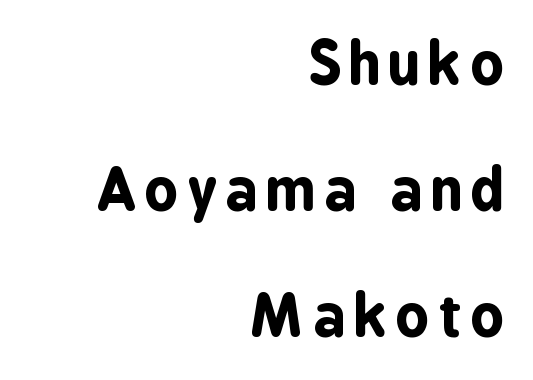
{"serif": "no", "italic": "no", "bold": "yes", "weight": "bold", "width": "condensed", "stroke_contrast": "low", "x_height": "medium", "monospaced": "no", "underline": "no", "align": "right", "line_spacing": "loose", "line_spacing_ratio": 2.17, "glyph_px": 58}
